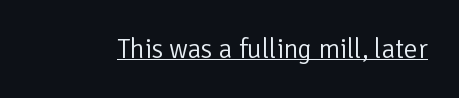
{"italic": "no", "bold": "no", "underline": "yes", "letter_spacing": "normal", "letter_spacing_em": 0.0, "glyph_px": 27}
